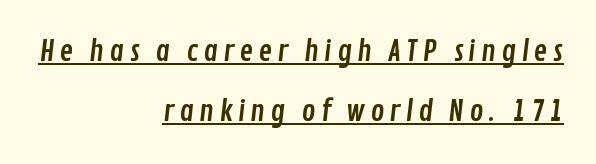
The image shows 29 px condensed sans-serif type; set right-aligned, loose line spacing (2.08x), underlined; low stroke contrast and a medium x-height.
